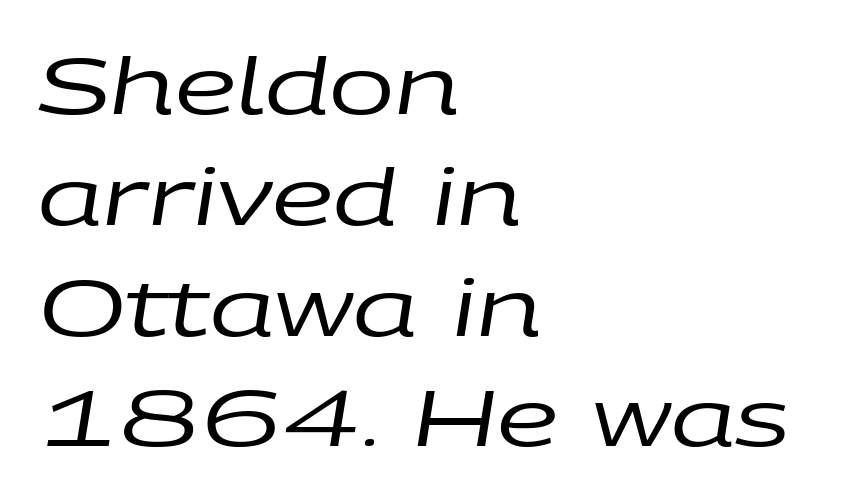
Q: Is the text bold? A: No.
Q: Is the text italic (slanted)? A: Yes, it leans right by about 9 degrees.
Q: Is the text underlined? A: No.
Q: How is the paragraph aligned? A: Left-aligned.
Q: Is the spacing between letters normal or unusually wide? A: Normal.
Q: Is the spacing between lines tight, normal or loose? A: Normal.
Q: Width (condensed, normal, or wide)? A: Wide.
Q: Stroke contrast? A: Low.
Q: x-height? A: Large.
Q: Monospaced? A: No.
